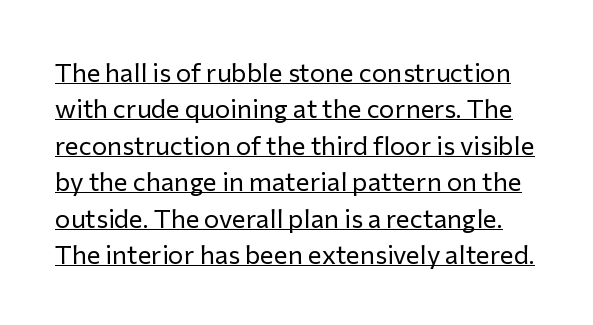
Q: Is the text bold? A: No.
Q: Is the text italic (slanted)? A: No, it is upright.
Q: Is the text underlined? A: Yes.
Q: Is the spacing between letters normal or unusually wide? A: Normal.
Q: Is the spacing between lines tight, normal or loose? A: Normal.
